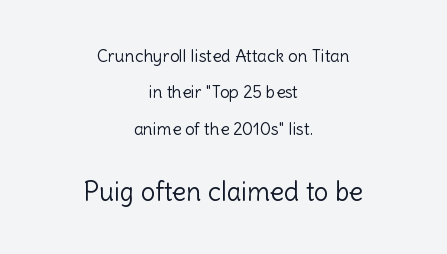
Q: Is the text bold? A: No.
Q: Is the text italic (slanted)? A: No, it is upright.
Q: Is the text underlined? A: No.
Q: How is the paragraph aligned? A: Centered.
Q: Is the spacing between letters normal or unusually wide? A: Normal.
Q: Is the spacing between lines tight, normal or loose? A: Loose.
Q: Which block of text is set in a larger size, the first (top) or the second (bottom)? A: The second (bottom) one.
